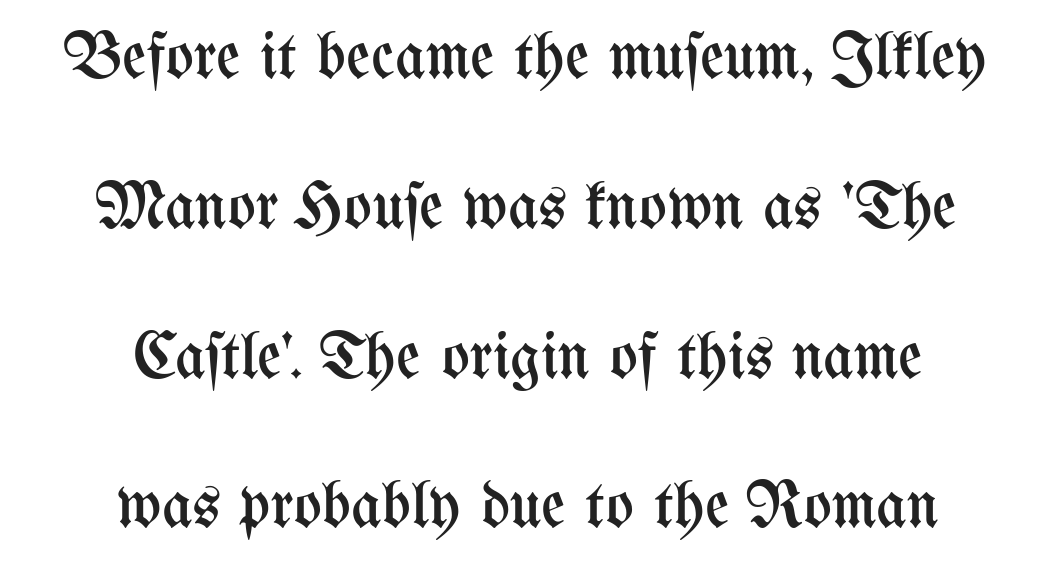
Check under the words: just untouched page. Regarding leading, the lines here are spaced well apart. Think of a printed novel: that variable character pitch is what you see here. The paragraph shown floats in the horizontal middle.
